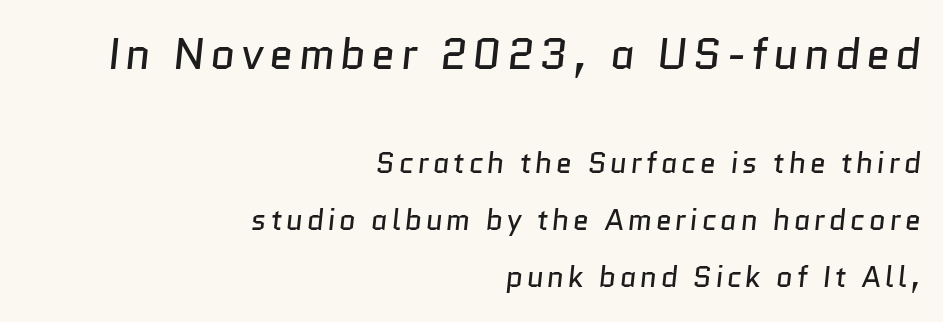
The image shows 43 px regular-weight sans-serif type; set right-aligned, loose line spacing (1.97x), not underlined; the first (top) block is 1.48x larger; low stroke contrast and a medium x-height.
